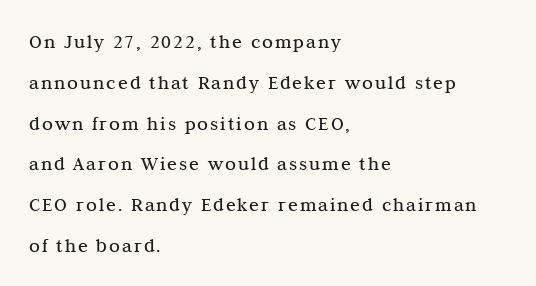
{"italic": "no", "bold": "no", "underline": "no", "align": "left", "line_spacing": "loose", "line_spacing_ratio": 2.04, "glyph_px": 20}
